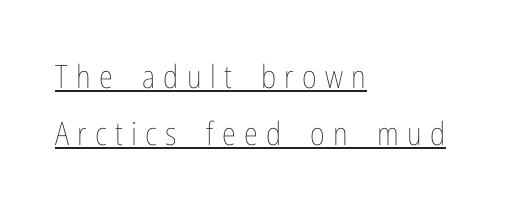
{"italic": "no", "bold": "no", "weight": "thin", "width": "condensed", "stroke_contrast": "low", "x_height": "medium", "monospaced": "no", "underline": "yes", "align": "left", "line_spacing_ratio": 1.77, "letter_spacing": "wide", "letter_spacing_em": 0.26, "glyph_px": 32}
